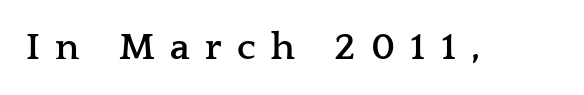
{"serif": "yes", "italic": "no", "bold": "yes", "weight": "semibold", "width": "wide", "stroke_contrast": "low", "x_height": "medium", "monospaced": "no", "underline": "no", "letter_spacing": "wide", "letter_spacing_em": 0.4, "glyph_px": 38}
